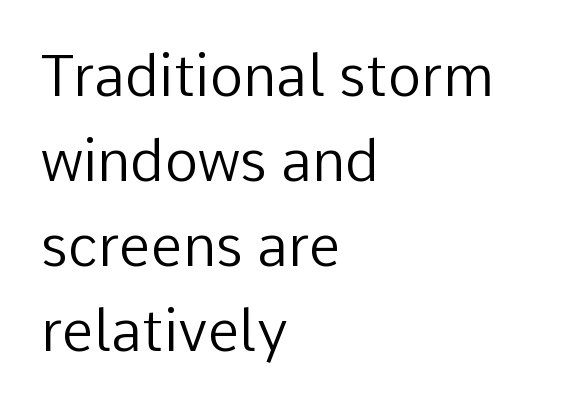
{"serif": "no", "italic": "no", "bold": "no", "weight": "regular", "width": "normal", "stroke_contrast": "low", "x_height": "medium", "monospaced": "no", "underline": "no", "align": "left", "line_spacing": "normal", "line_spacing_ratio": 1.49, "letter_spacing": "normal", "letter_spacing_em": 0.0, "glyph_px": 57}
